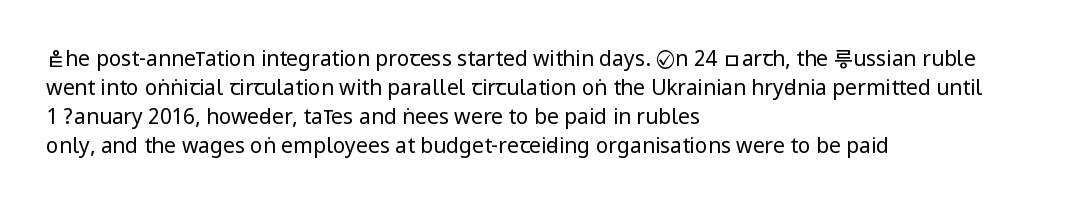
Letters rest on an invisible, unmarked baseline. Heaviness? Minimal to ordinary, like unemphasized prose. The rendering anchors every line to the left-hand side. The line-height multiplier appears to be the usual default.
